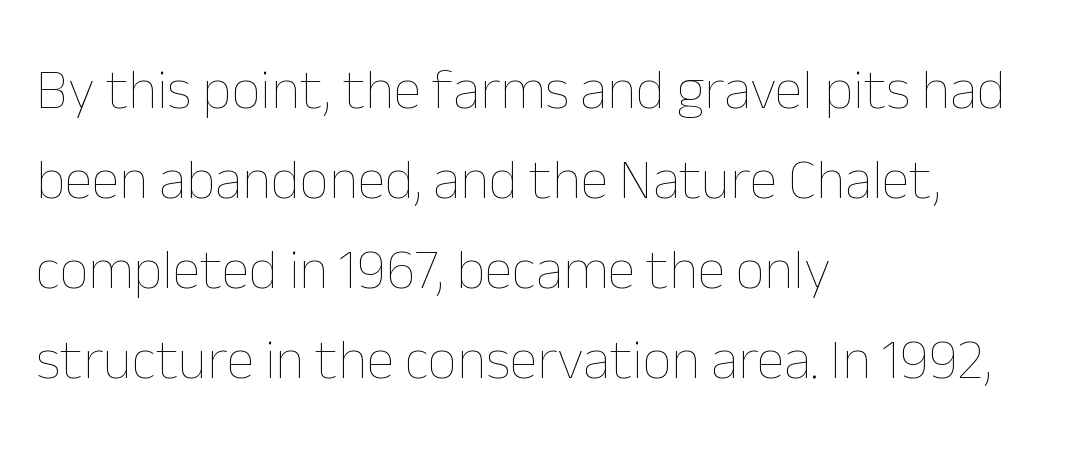
The image shows 57 px thin type, upright; set left-aligned, normal line spacing (1.58x), normal letter spacing, not underlined; low stroke contrast and a medium x-height.
